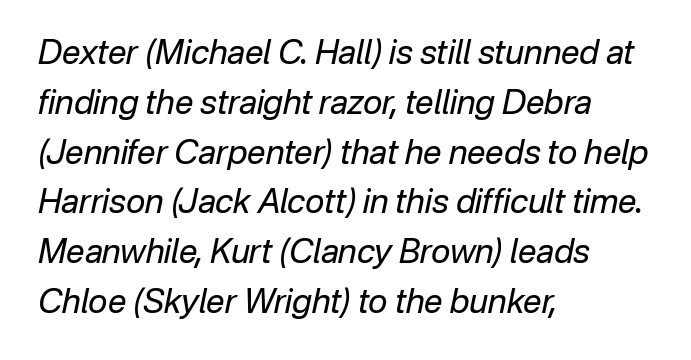
The image shows 33 px regular-weight type, italic (leaning right); set left-aligned, normal line spacing (1.51x), normal letter spacing, not underlined; low stroke contrast and a medium x-height.
